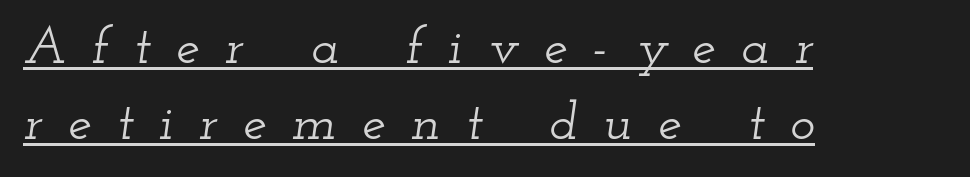
Notice how the stems are inclined rather than vertical — that's the hallmark of italics. Stroke terminals: seriffed. Spacing between characters has been opened up far beyond the box default. Varying glyph widths throughout — classic text-font behaviour. Successive baselines arrive at the customary interval. This is underlined copy, the kind a proofreader might mark for attention.
